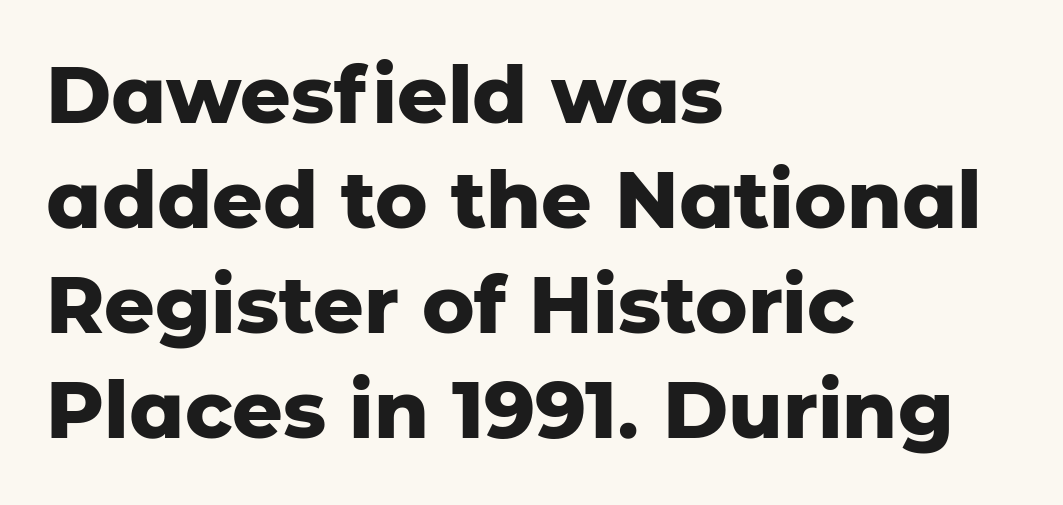
{"serif": "no", "italic": "no", "bold": "yes", "weight": "heavy", "width": "normal", "stroke_contrast": "low", "x_height": "medium", "monospaced": "no", "underline": "no", "align": "left", "line_spacing": "normal", "line_spacing_ratio": 1.33, "letter_spacing": "normal", "letter_spacing_em": 0.0, "glyph_px": 79}
